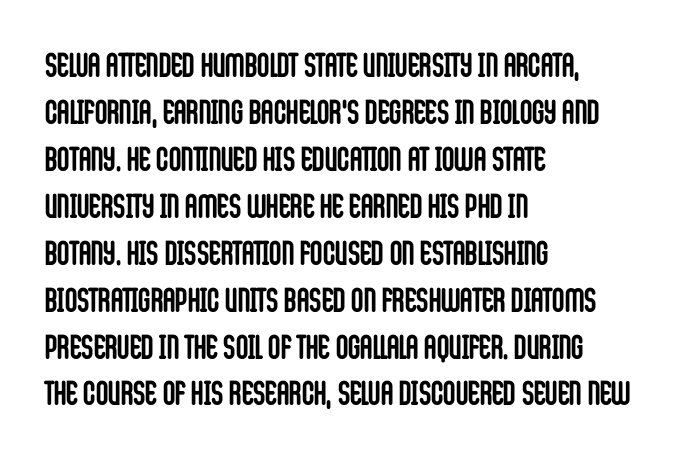
{"serif": "no", "italic": "no", "bold": "yes", "weight": "semibold", "width": "condensed", "stroke_contrast": "low", "x_height": "large", "monospaced": "no", "underline": "no", "align": "left", "line_spacing": "normal", "line_spacing_ratio": 1.38, "letter_spacing": "normal", "letter_spacing_em": 0.0, "glyph_px": 34}
